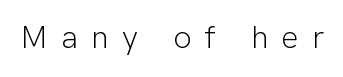
The image shows 32 px light sans-serif type, upright; set unusually wide letter spacing (+0.42 em), not underlined; low stroke contrast and a medium x-height.
